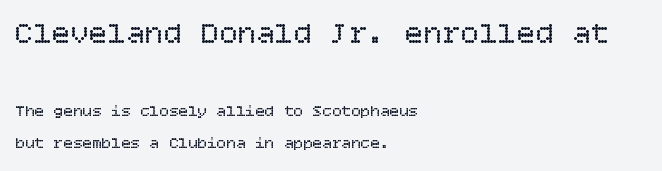
The rendering keeps characters at their native spacing. Letters have the restrained weight of plain body copy at most. This rendering features lettering with no underline. This rendering uses left alignment, leaving the right contour irregular. Italic? Not at all — the glyphs are vertical.
